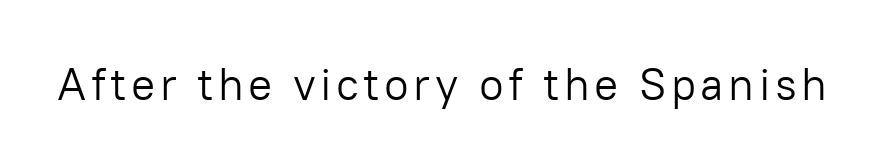
Q: Is the text bold? A: No.
Q: Is the text italic (slanted)? A: No, it is upright.
Q: Is the typeface a serif or a sans-serif typeface? A: Sans-serif.
Q: Is the text underlined? A: No.
Q: Width (condensed, normal, or wide)? A: Normal.
Q: Stroke contrast? A: Low.
Q: x-height? A: Medium.
Q: Monospaced? A: No.
